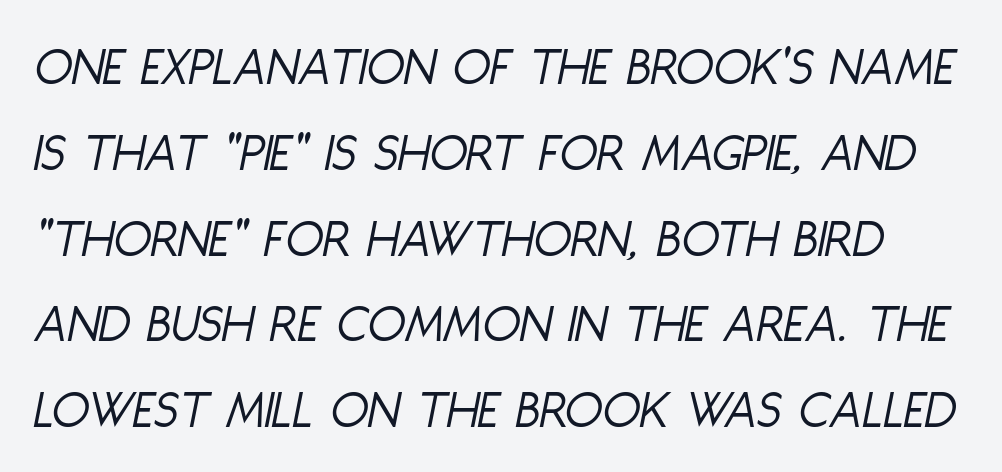
{"italic": "yes", "lean": "right", "slant_degrees": 11, "bold": "no", "weight": "light", "width": "condensed", "stroke_contrast": "low", "x_height": "large", "monospaced": "no", "underline": "no", "line_spacing": "normal", "line_spacing_ratio": 1.56, "letter_spacing": "normal", "letter_spacing_em": 0.0, "glyph_px": 55}
